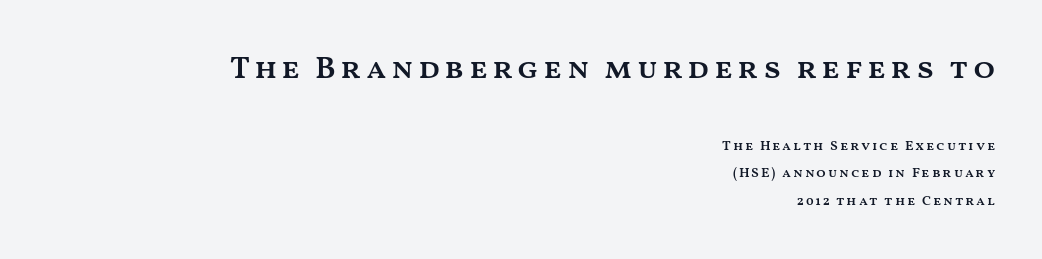
The image shows 32 px semibold, wide type, upright; set right-aligned, loose line spacing (1.97x), not underlined; the first (top) block is 2.29x larger; medium stroke contrast and a medium x-height.
